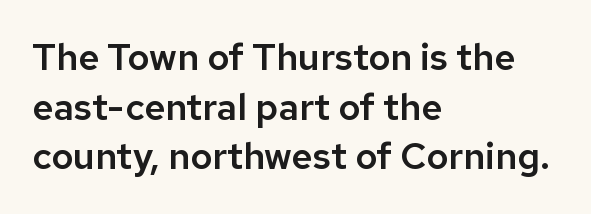
Examine the stroke ends and you'll find no serifs. Caption: standard tracking, unaltered. The ragged edge is on the right, which tells us the setting is flush left. Is there any slant? The stems are plumb. Regarding leading, the lines here are spaced in the standard way.
